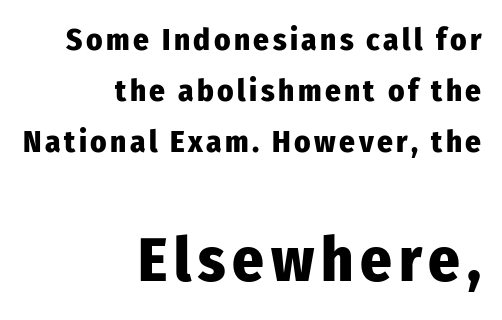
Q: Is the text bold? A: Yes.
Q: Is the text italic (slanted)? A: No, it is upright.
Q: Is the typeface a serif or a sans-serif typeface? A: Sans-serif.
Q: Is the text underlined? A: No.
Q: How is the paragraph aligned? A: Right-aligned.
Q: Is the spacing between lines tight, normal or loose? A: Normal.
Q: Which block of text is set in a larger size, the first (top) or the second (bottom)? A: The second (bottom) one.
Q: Width (condensed, normal, or wide)? A: Condensed.
Q: Stroke contrast? A: Low.
Q: x-height? A: Medium.
Q: Monospaced? A: No.
